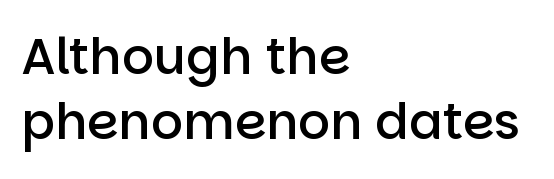
{"serif": "no", "italic": "no", "bold": "semi", "weight": "semibold", "width": "normal", "stroke_contrast": "low", "x_height": "large", "monospaced": "no", "underline": "no", "align": "left", "line_spacing": "normal", "line_spacing_ratio": 1.31, "letter_spacing": "normal", "letter_spacing_em": 0.0, "glyph_px": 50}
